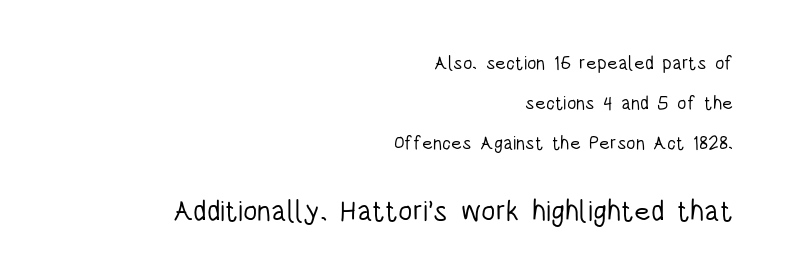
The image shows 29 px light, condensed sans-serif type, upright; set right-aligned, loose line spacing (2.1x), normal letter spacing, not underlined; the second (bottom) block is 1.53x larger; low stroke contrast and a large x-height.
